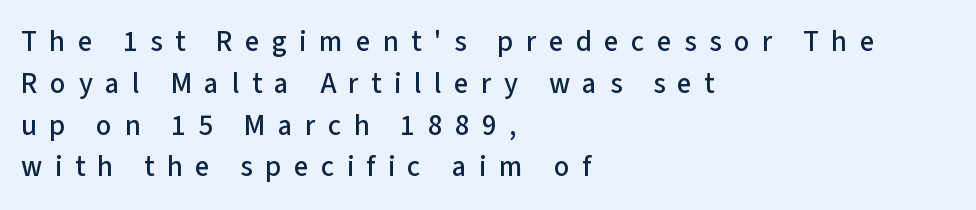
{"serif": "no", "italic": "no", "width": "normal", "stroke_contrast": "low", "x_height": "medium", "monospaced": "no", "underline": "no", "align": "left", "line_spacing": "normal", "line_spacing_ratio": 1.44, "letter_spacing": "wide", "letter_spacing_em": 0.43, "glyph_px": 29}
